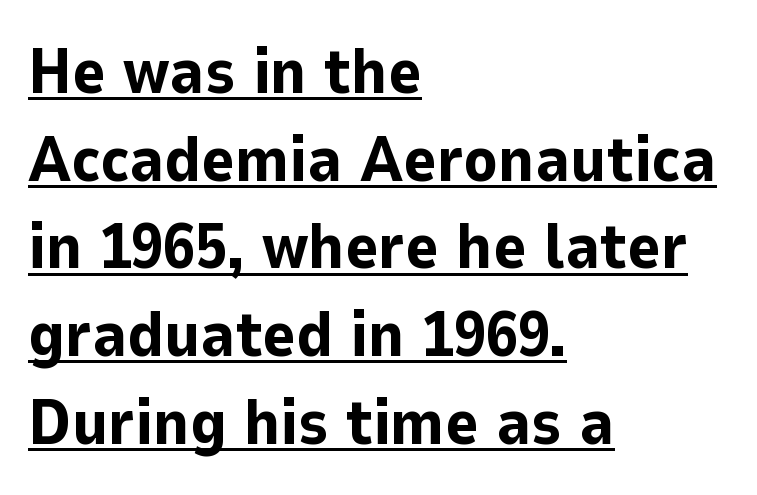
The image shows 64 px bold sans-serif type, upright; set left-aligned, normal line spacing (1.37x), normal letter spacing, underlined; low stroke contrast and a medium x-height.
